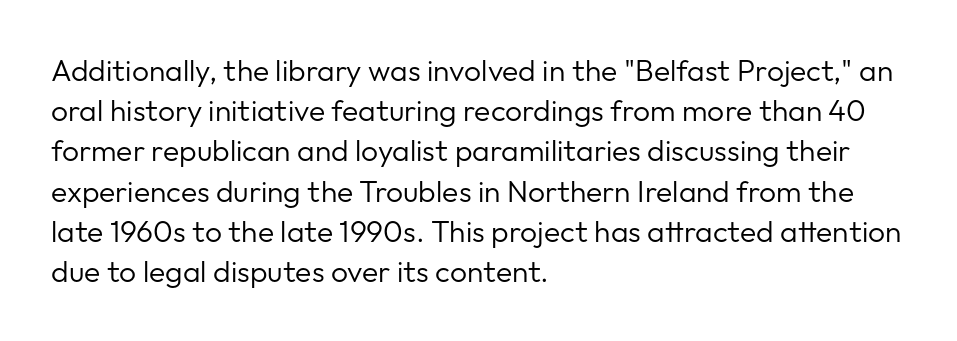
The image shows 30 px regular-weight sans-serif type, upright; set left-aligned, normal line spacing (1.34x), normal letter spacing, not underlined; low stroke contrast and a medium x-height.
